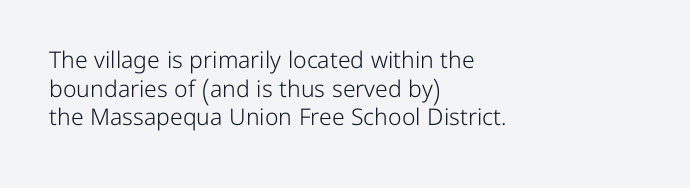
Q: Is the text bold? A: No.
Q: Is the text italic (slanted)? A: No, it is upright.
Q: Is the text underlined? A: No.
Q: How is the paragraph aligned? A: Left-aligned.
Q: Is the spacing between letters normal or unusually wide? A: Normal.
Q: Is the spacing between lines tight, normal or loose? A: Normal.
